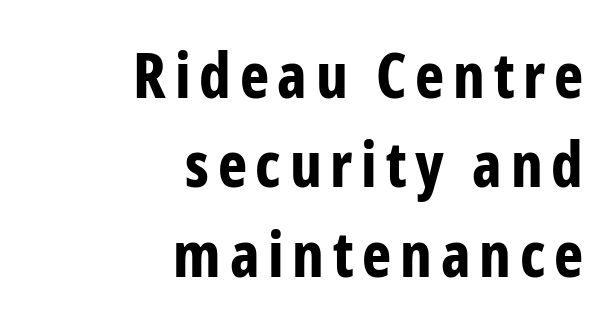
Posture: vertical. This rendering uses right alignment, leaving the left contour irregular. The passage shown is typed in a proportional face where columns would drift. Check where the strokes stop: nothing finishes them off — pure sans. The passage shown is not underscored anywhere.
